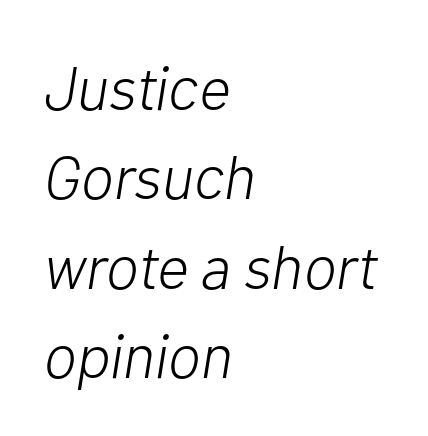
Q: Is the text bold? A: No.
Q: Is the text italic (slanted)? A: Yes, it leans right by about 10 degrees.
Q: Is the text underlined? A: No.
Q: How is the paragraph aligned? A: Left-aligned.
Q: Is the spacing between letters normal or unusually wide? A: Normal.
Q: Is the spacing between lines tight, normal or loose? A: Normal.
Q: Width (condensed, normal, or wide)? A: Normal.
Q: Stroke contrast? A: Low.
Q: x-height? A: Medium.
Q: Monospaced? A: No.
